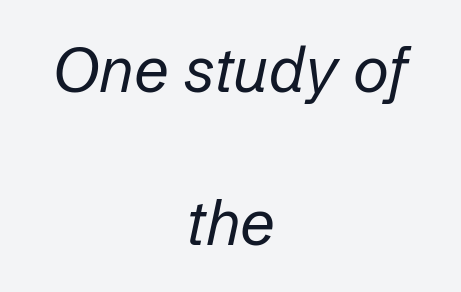
Is the letter spacing exaggerated? No — it looks like the ordinary default. The letterforms sit at book weight or below. The font's italic variant was chosen for this text. The rendering uses natural spacing where letterforms have individual widths.
